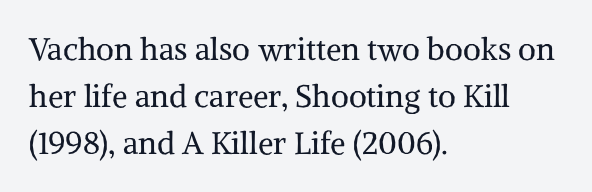
The image shows 31 px regular-weight serif type, upright; set left-aligned, normal line spacing (1.51x), normal letter spacing, not underlined; medium stroke contrast and a medium x-height.
